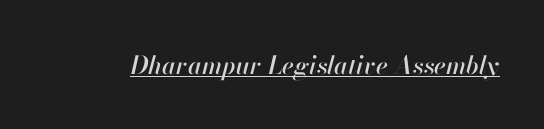
Q: Is the text italic (slanted)? A: Yes, it leans right by about 13 degrees.
Q: Is the text underlined? A: Yes.
Q: Is the spacing between letters normal or unusually wide? A: Normal.
